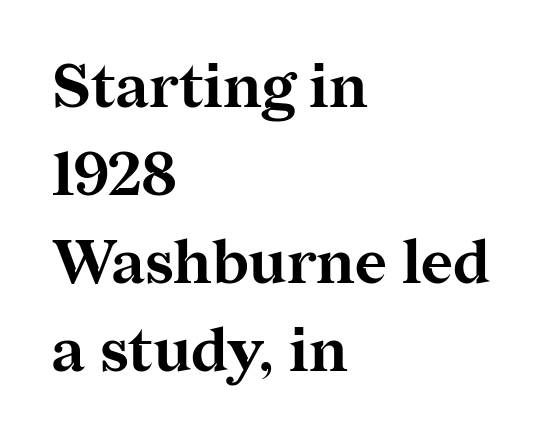
Q: Is the text bold? A: Yes.
Q: Is the text italic (slanted)? A: No, it is upright.
Q: Is the typeface a serif or a sans-serif typeface? A: Serif.
Q: Is the text underlined? A: No.
Q: How is the paragraph aligned? A: Left-aligned.
Q: Is the spacing between letters normal or unusually wide? A: Normal.
Q: Is the spacing between lines tight, normal or loose? A: Normal.
Q: Width (condensed, normal, or wide)? A: Normal.
Q: Stroke contrast? A: Medium.
Q: x-height? A: Medium.
Q: Monospaced? A: No.
